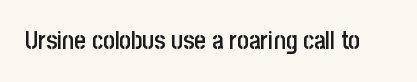
Q: Is the text bold? A: Semi-bold.
Q: Is the text italic (slanted)? A: No, it is upright.
Q: Is the text underlined? A: No.
Q: Is the spacing between letters normal or unusually wide? A: Normal.
